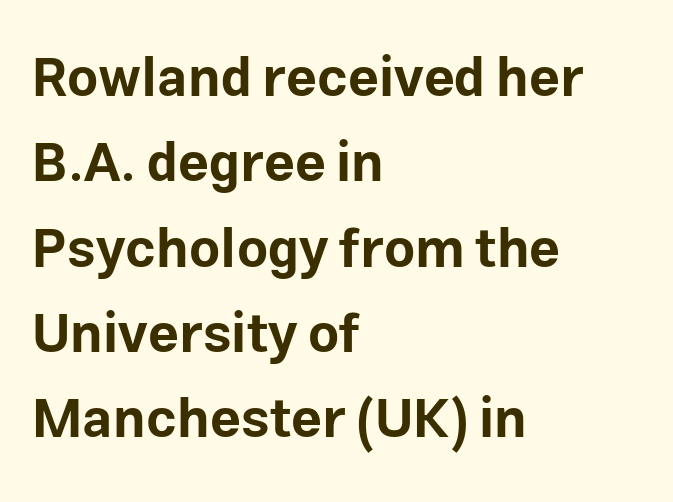
Q: Is the text bold? A: Yes.
Q: Is the text italic (slanted)? A: No, it is upright.
Q: Is the typeface a serif or a sans-serif typeface? A: Sans-serif.
Q: Is the text underlined? A: No.
Q: How is the paragraph aligned? A: Left-aligned.
Q: Is the spacing between letters normal or unusually wide? A: Normal.
Q: Is the spacing between lines tight, normal or loose? A: Normal.
Q: Width (condensed, normal, or wide)? A: Normal.
Q: Stroke contrast? A: Low.
Q: x-height? A: Medium.
Q: Monospaced? A: No.
